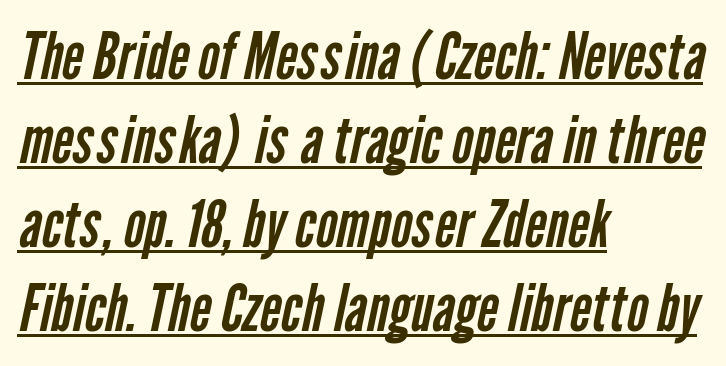
The image shows 65 px regular-weight, condensed sans-serif type; set left-aligned, normal line spacing (1.29x), normal letter spacing, underlined; low stroke contrast and a medium x-height.
